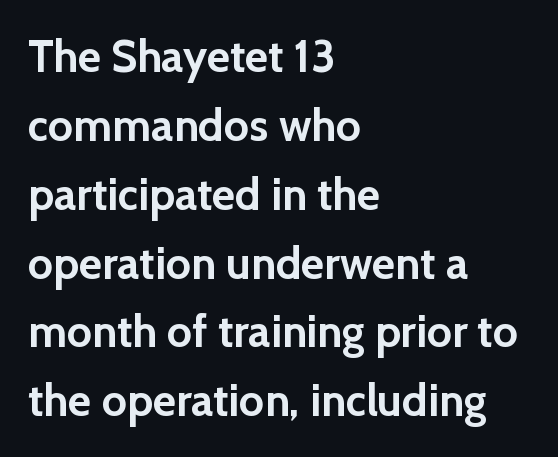
Here the designer chose a conventional face with non-uniform glyph widths. Nobody touched the tracking dial on this one. Does the weight exceed regular? Yes, all the way to bold. The type family on display is of the sans-serif kind. Reading down the block, your eye returns to a fixed left position each line. This is roman type, the default non-slanted kind.
